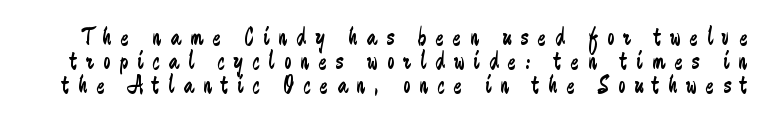
{"bold": "no", "underline": "no", "line_spacing": "tight", "line_spacing_ratio": 0.97, "letter_spacing": "wide", "letter_spacing_em": 0.37, "glyph_px": 25}
